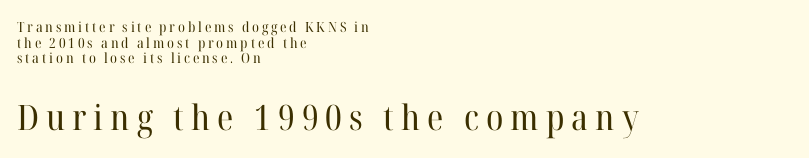
Q: Is the text bold? A: No.
Q: Is the text italic (slanted)? A: No, it is upright.
Q: Is the typeface a serif or a sans-serif typeface? A: Serif.
Q: Is the text underlined? A: No.
Q: How is the paragraph aligned? A: Left-aligned.
Q: Is the spacing between letters normal or unusually wide? A: Unusually wide.
Q: Is the spacing between lines tight, normal or loose? A: Tight.
Q: Which block of text is set in a larger size, the first (top) or the second (bottom)? A: The second (bottom) one.
Q: Width (condensed, normal, or wide)? A: Normal.
Q: Stroke contrast? A: High.
Q: x-height? A: Medium.
Q: Monospaced? A: No.
